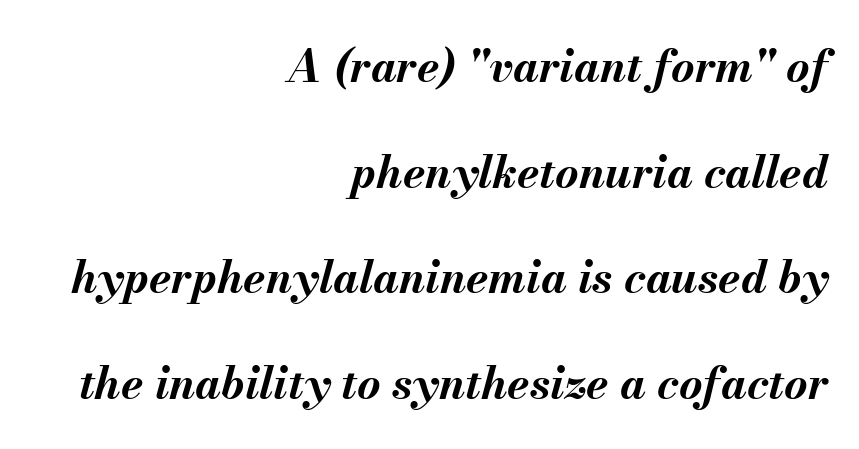
{"italic": "yes", "lean": "right", "slant_degrees": 13, "bold": "yes", "weight": "bold", "width": "normal", "stroke_contrast": "medium", "x_height": "small", "monospaced": "no", "underline": "no", "align": "right", "line_spacing": "loose", "line_spacing_ratio": 2.35, "letter_spacing": "normal", "letter_spacing_em": 0.0, "glyph_px": 45}
